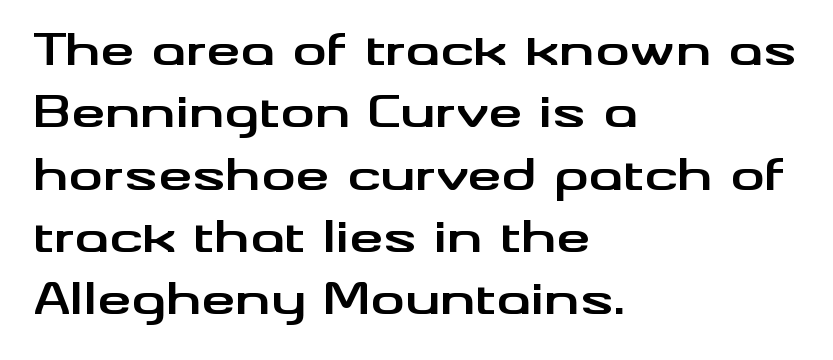
{"serif": "no", "italic": "no", "bold": "yes", "weight": "bold", "width": "wide", "stroke_contrast": "medium", "x_height": "small", "monospaced": "no", "underline": "no", "align": "left", "line_spacing": "normal", "line_spacing_ratio": 1.45, "letter_spacing": "normal", "letter_spacing_em": 0.0, "glyph_px": 43}
